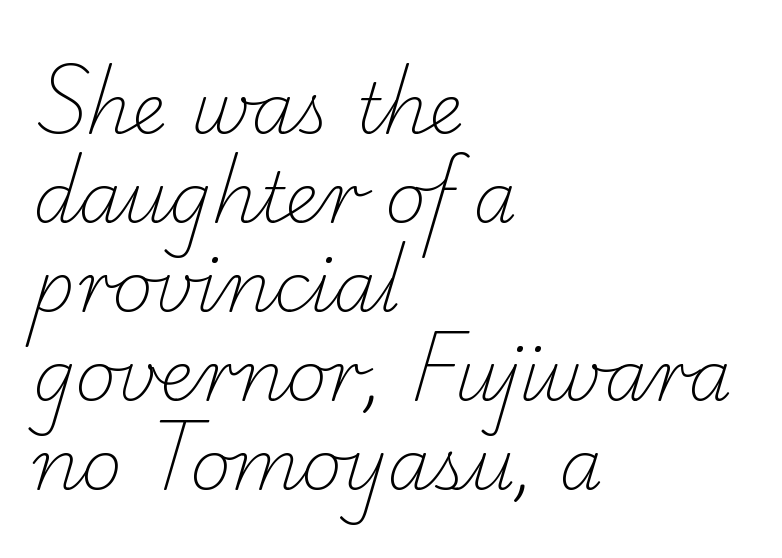
Q: Is the text bold? A: No.
Q: Is the typeface a serif or a sans-serif typeface? A: Serif.
Q: Is the text underlined? A: No.
Q: How is the paragraph aligned? A: Left-aligned.
Q: Is the spacing between letters normal or unusually wide? A: Normal.
Q: Is the spacing between lines tight, normal or loose? A: Normal.
Q: Width (condensed, normal, or wide)? A: Normal.
Q: Stroke contrast? A: Low.
Q: x-height? A: Small.
Q: Monospaced? A: No.
